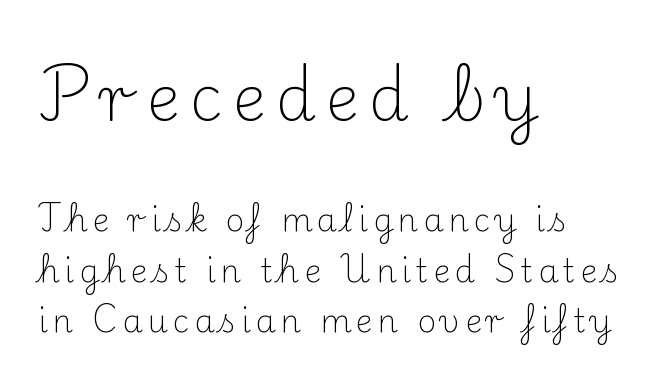
The image shows 64 px light serif type, upright; set left-aligned, normal line spacing (1.58x), not underlined; the first (top) block is 2.0x larger; medium stroke contrast and a small x-height.
